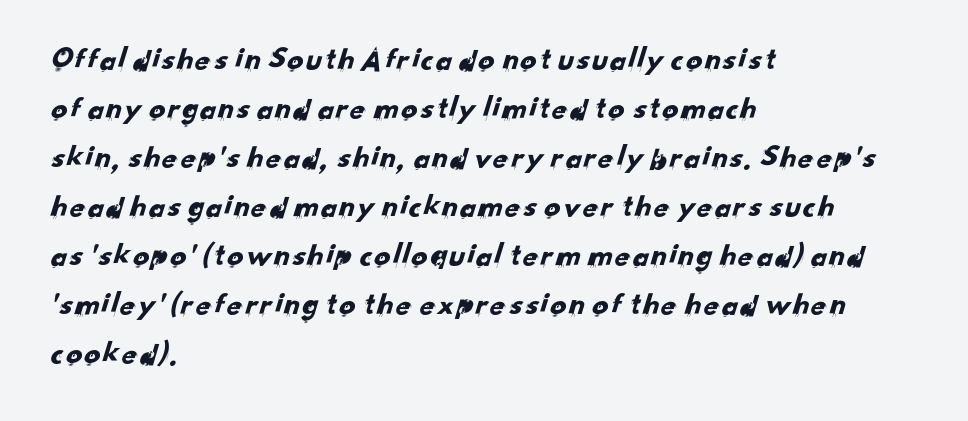
The lines are quadded left. Notice how descenders clear the ascenders below comfortably — that's standard leading. A sans-serif font was chosen for this passage. Students, note that the glyphs here touch the page at normal intervals. Has an underline been added? It has not. The face used here is proportionally spaced, like ordinary book or web type.
